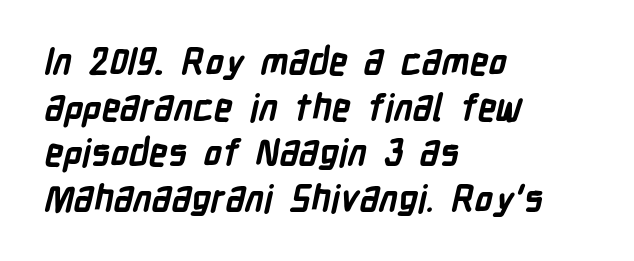
Typographic density is high because the face is bold. The typeface chosen for these lines omits serifs. Leftover space on each line is placed entirely after the last word. Honestly, there is no underline to notice here at all. Students, note that the glyphs here touch the page at normal intervals.
